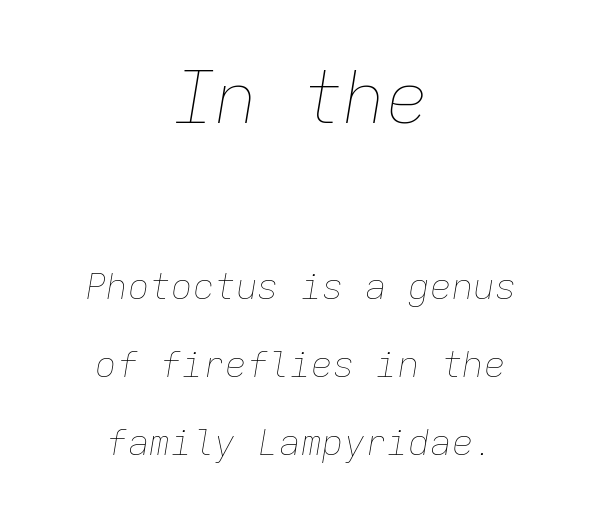
Observe the lean: these are italic letterforms. The setting favours the middle, as headings and verse often do. You could count columns in this text — the font is strictly monospaced. Check the space under the baseline: it is left empty. Students, observe: this is what heavily led, spacious text looks like.
